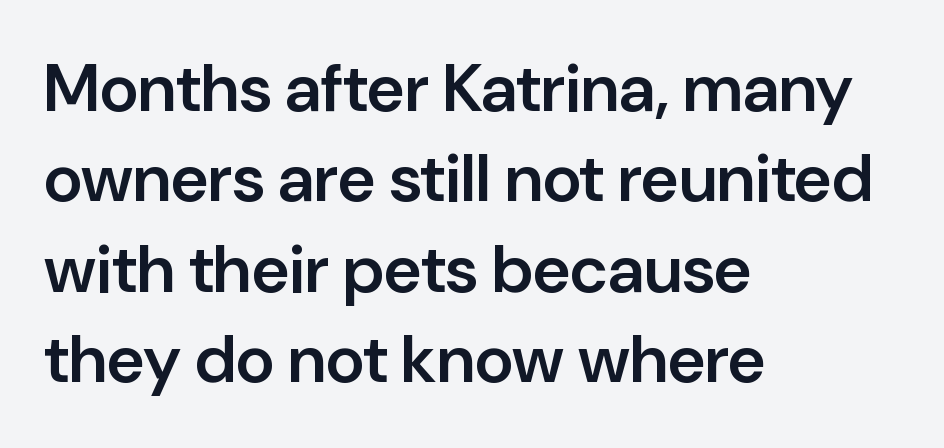
The image shows 67 px semibold sans-serif type, upright; set left-aligned, normal line spacing (1.35x), normal letter spacing, not underlined; low stroke contrast and a medium x-height.
